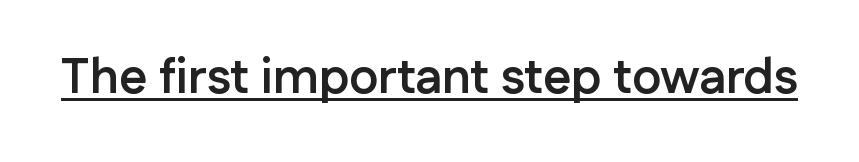
{"serif": "no", "italic": "no", "bold": "yes", "weight": "semibold", "width": "normal", "stroke_contrast": "low", "x_height": "medium", "monospaced": "no", "underline": "yes", "letter_spacing": "normal", "letter_spacing_em": 0.0, "glyph_px": 49}
